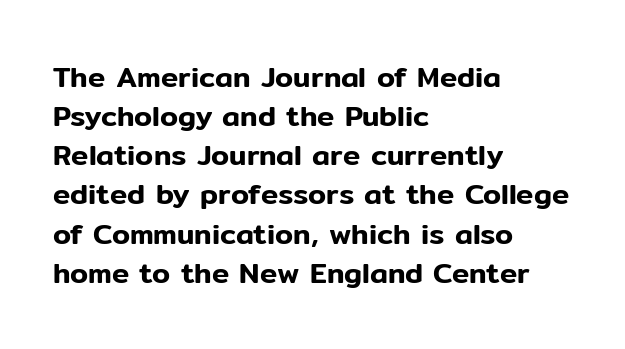
{"serif": "no", "italic": "no", "width": "normal", "stroke_contrast": "low", "x_height": "medium", "monospaced": "no", "underline": "no", "align": "left", "line_spacing": "normal", "line_spacing_ratio": 1.35, "letter_spacing": "normal", "letter_spacing_em": 0.0, "glyph_px": 29}
